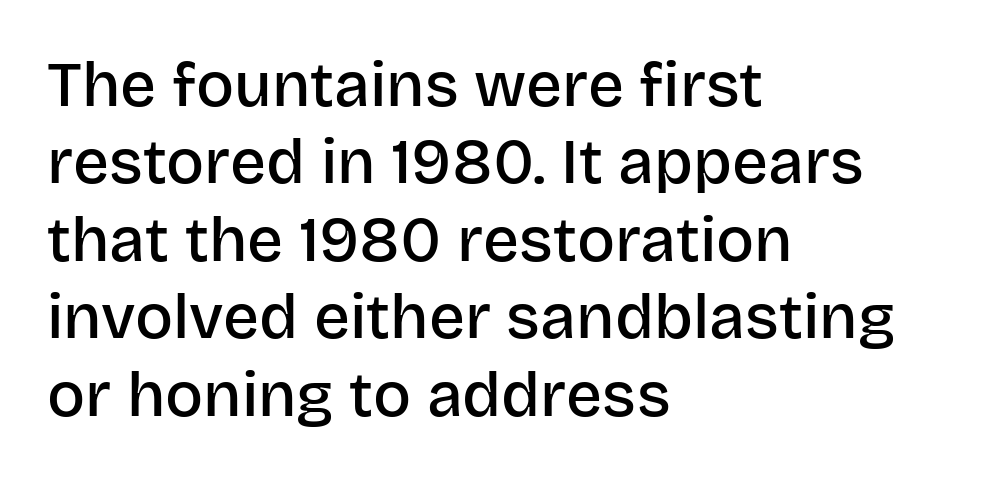
The designer went with a sans here, leaving each stem footless. How are the letters spaced? Ordinarily, with no added tracking. Underlining? Definitely not there. Students, this is semibold: more ink than regular, less than bold. Think of a printed novel: that variable character pitch is what you see here. The letters stand straight up with perfectly vertical stems.
